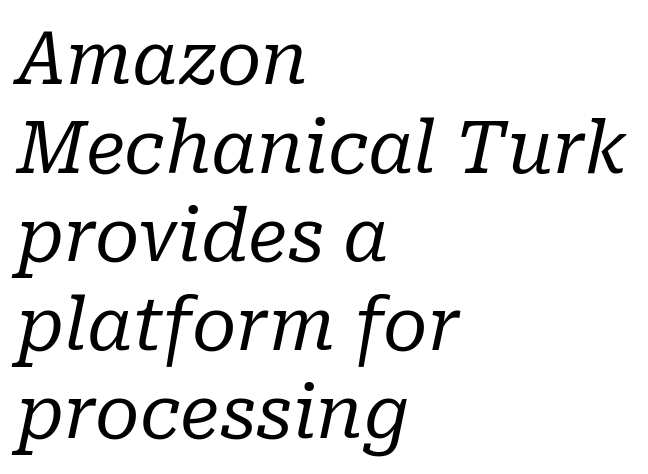
{"serif": "yes", "italic": "yes", "lean": "right", "slant_degrees": 10, "bold": "no", "weight": "regular", "width": "normal", "stroke_contrast": "low", "x_height": "medium", "monospaced": "no", "underline": "no", "align": "left", "line_spacing_ratio": 1.23, "letter_spacing": "normal", "letter_spacing_em": 0.0, "glyph_px": 72}
